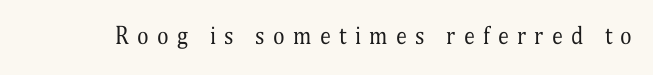
How are the letters spaced? Widely, with obvious added tracking. The letters stand straight up with perfectly vertical stems. The cut favours lightness, reaching ordinary text weight at its darkest. Decoration check: the copy has no underline.
